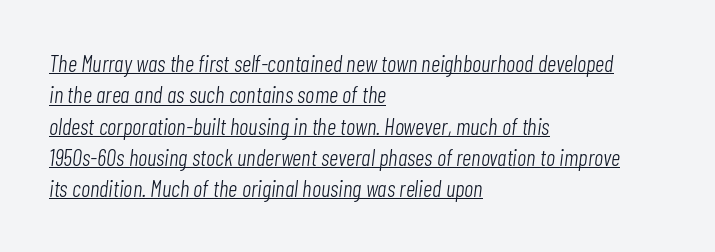
Q: Is the text bold? A: No.
Q: Is the text italic (slanted)? A: Yes, it leans right by about 7 degrees.
Q: Is the text underlined? A: Yes.
Q: How is the paragraph aligned? A: Left-aligned.
Q: Is the spacing between letters normal or unusually wide? A: Normal.
Q: Is the spacing between lines tight, normal or loose? A: Normal.
